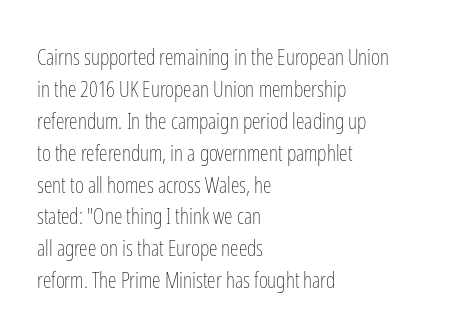
The image shows 22 px text type, upright; set left-aligned, normal line spacing (1.45x), normal letter spacing, not underlined.
